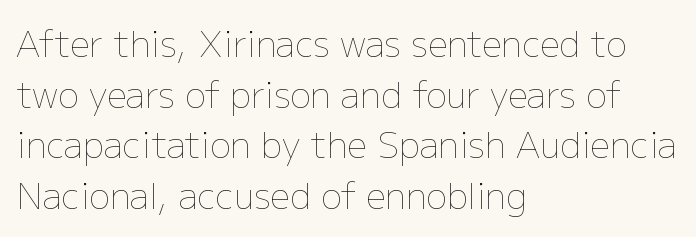
The image shows 35 px thin type, upright; set left-aligned, normal line spacing (1.45x), normal letter spacing, not underlined; low stroke contrast and a medium x-height.
